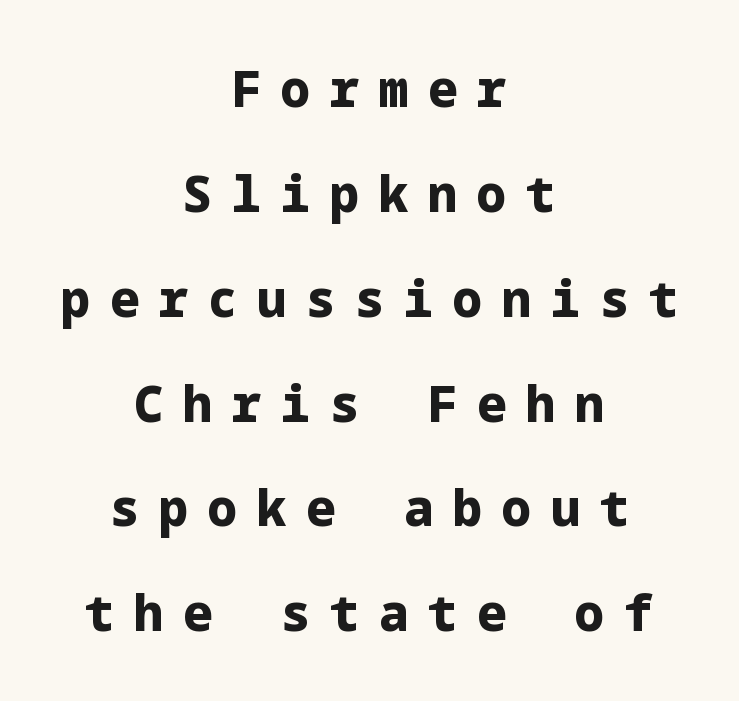
This rendering uses center alignment, leaving both contours irregular but symmetric. The axis of the letterforms is exactly vertical. You can tell from the bare stems that sans-serif type was used. Is the letter spacing exaggerated? Yes — the characters are pushed far apart. Decoration check: the copy has no underline.
